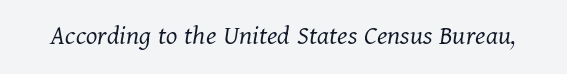
{"serif": "yes", "italic": "yes", "lean": "right", "slant_degrees": 11, "bold": "no", "weight": "light", "width": "normal", "stroke_contrast": "medium", "x_height": "medium", "monospaced": "no", "underline": "no", "letter_spacing": "normal", "letter_spacing_em": 0.0, "glyph_px": 29}
